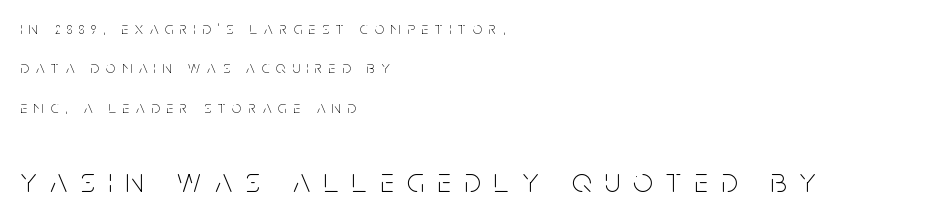
Q: Is the text bold? A: No.
Q: Is the text italic (slanted)? A: No, it is upright.
Q: Is the typeface a serif or a sans-serif typeface? A: Sans-serif.
Q: Is the text underlined? A: No.
Q: How is the paragraph aligned? A: Left-aligned.
Q: Is the spacing between letters normal or unusually wide? A: Unusually wide.
Q: Is the spacing between lines tight, normal or loose? A: Loose.
Q: Which block of text is set in a larger size, the first (top) or the second (bottom)? A: The second (bottom) one.
Q: Width (condensed, normal, or wide)? A: Condensed.
Q: Stroke contrast? A: Low.
Q: x-height? A: Large.
Q: Monospaced? A: No.
